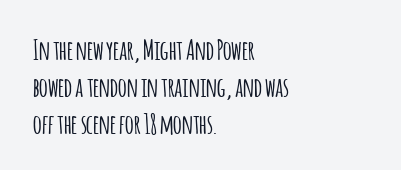
The image shows 27 px text type, upright; set left-aligned, normal line spacing (1.37x), normal letter spacing, not underlined.
